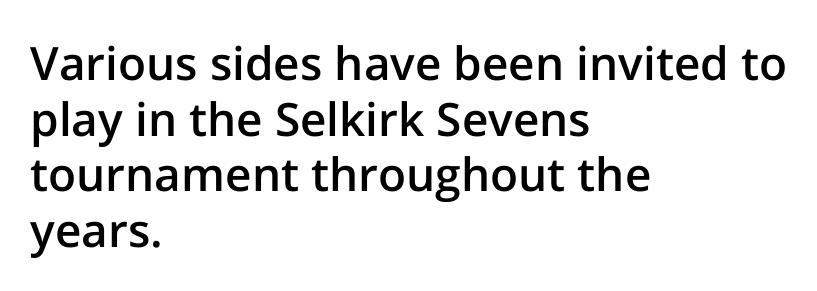
Q: Is the text bold? A: Semi-bold.
Q: Is the text italic (slanted)? A: No, it is upright.
Q: Is the typeface a serif or a sans-serif typeface? A: Sans-serif.
Q: Is the text underlined? A: No.
Q: How is the paragraph aligned? A: Left-aligned.
Q: Is the spacing between letters normal or unusually wide? A: Normal.
Q: Width (condensed, normal, or wide)? A: Normal.
Q: Stroke contrast? A: Low.
Q: x-height? A: Medium.
Q: Monospaced? A: No.
